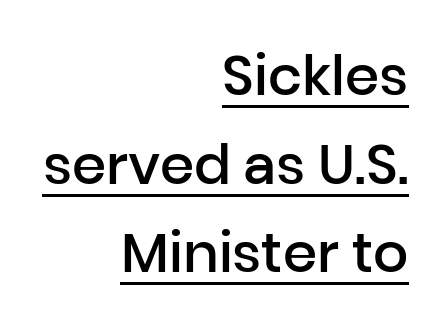
Q: Is the text bold? A: Semi-bold.
Q: Is the text italic (slanted)? A: No, it is upright.
Q: Is the typeface a serif or a sans-serif typeface? A: Sans-serif.
Q: Is the text underlined? A: Yes.
Q: How is the paragraph aligned? A: Right-aligned.
Q: Is the spacing between letters normal or unusually wide? A: Normal.
Q: Is the spacing between lines tight, normal or loose? A: Normal.
Q: Width (condensed, normal, or wide)? A: Normal.
Q: Stroke contrast? A: Low.
Q: x-height? A: Medium.
Q: Monospaced? A: No.
